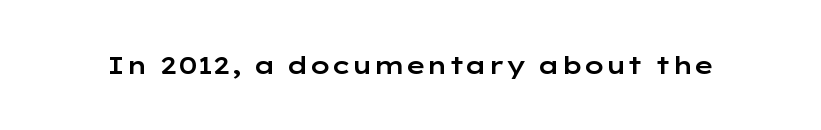
Observe the ordinary spacing: letters are neighbours, not strangers. Underline: absent. Rendered with straight, roman letterforms.
